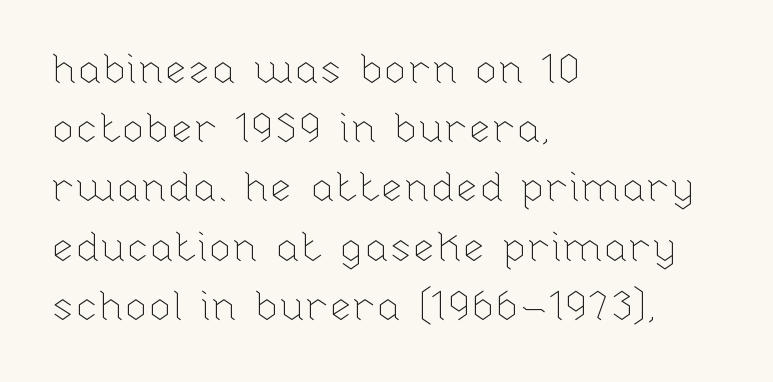
A roman cut, with each character standing at attention. Standard letterfit; no display-style spreading of the glyphs. This block has exactly the height ordinary leading produces. This is not heavy type; no bold has been used.
